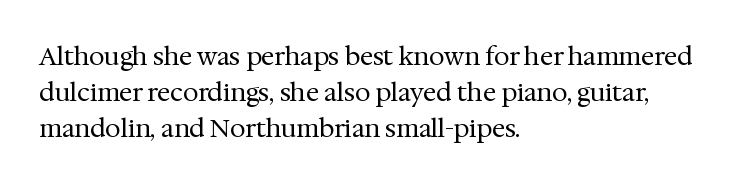
The image shows 25 px text type, upright; set left-aligned, normal line spacing (1.45x), normal letter spacing, not underlined.
